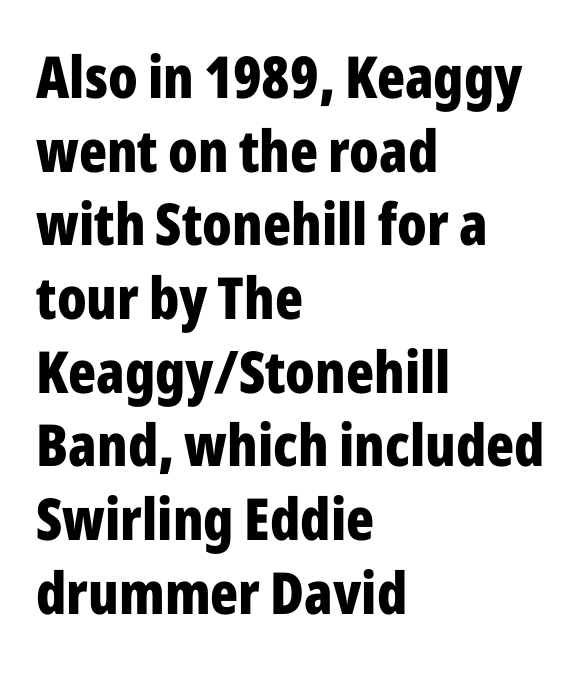
{"serif": "no", "italic": "no", "bold": "yes", "weight": "bold", "width": "condensed", "stroke_contrast": "low", "x_height": "medium", "monospaced": "no", "underline": "no", "align": "left", "line_spacing": "normal", "line_spacing_ratio": 1.27, "letter_spacing": "normal", "letter_spacing_em": 0.0, "glyph_px": 58}
